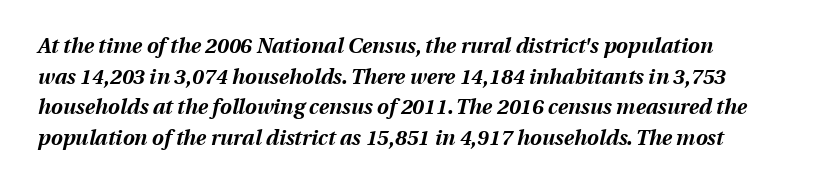
{"italic": "yes", "lean": "right", "slant_degrees": 13, "bold": "yes", "underline": "no", "line_spacing": "normal", "line_spacing_ratio": 1.46, "letter_spacing": "normal", "letter_spacing_em": 0.0, "glyph_px": 21}
